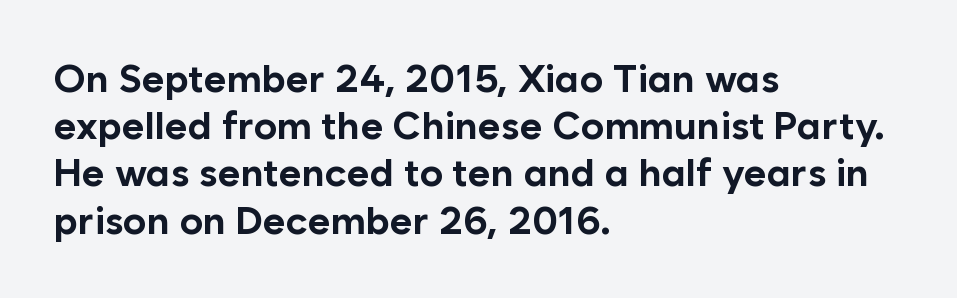
The rag falls on the right side of this text block. A roman cut, with each character standing at attention. Nobody touched the tracking dial on this one. Each glyph is drawn with heavy, bold strokes. Bare-footed words on every line.
